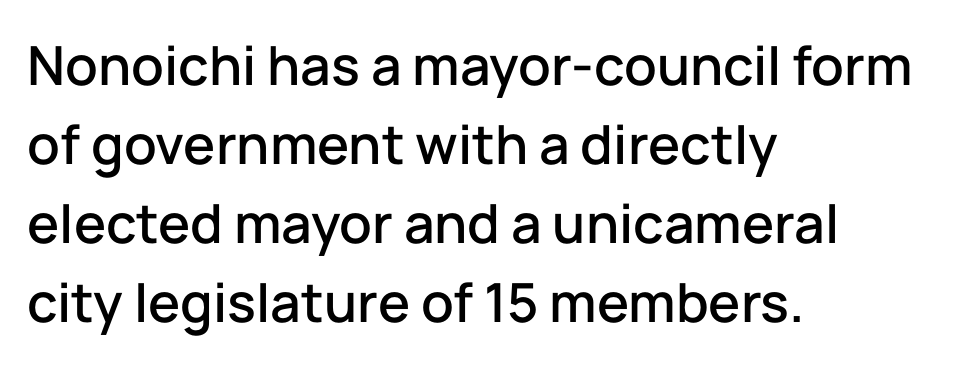
Caption: standard tracking, unaltered. Line beginnings align vertically; line endings do not. Do the letters lean? They stand straight. I'd call this a sans setting — the letters go barefoot. A clean baseline with only descenders dipping below it. The rendering uses a moderate line-height, typical for paragraphs.
